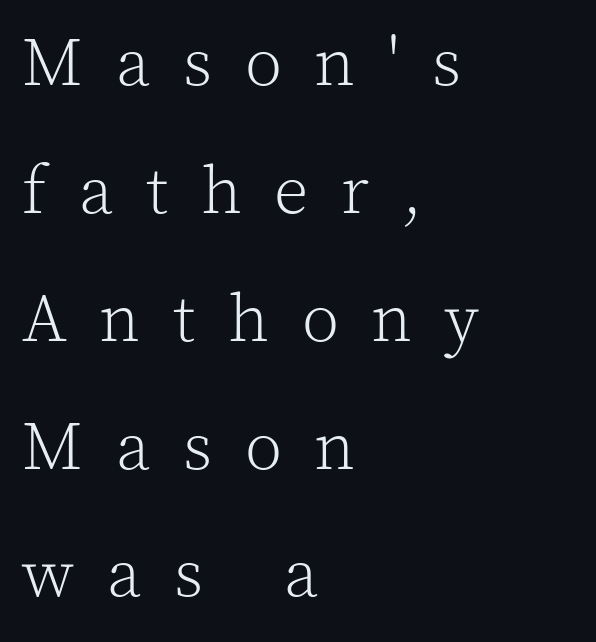
The image shows 68 px light serif type, upright; set left-aligned, line spacing 1.88x, unusually wide letter spacing (+0.48 em), not underlined; a medium x-height.
